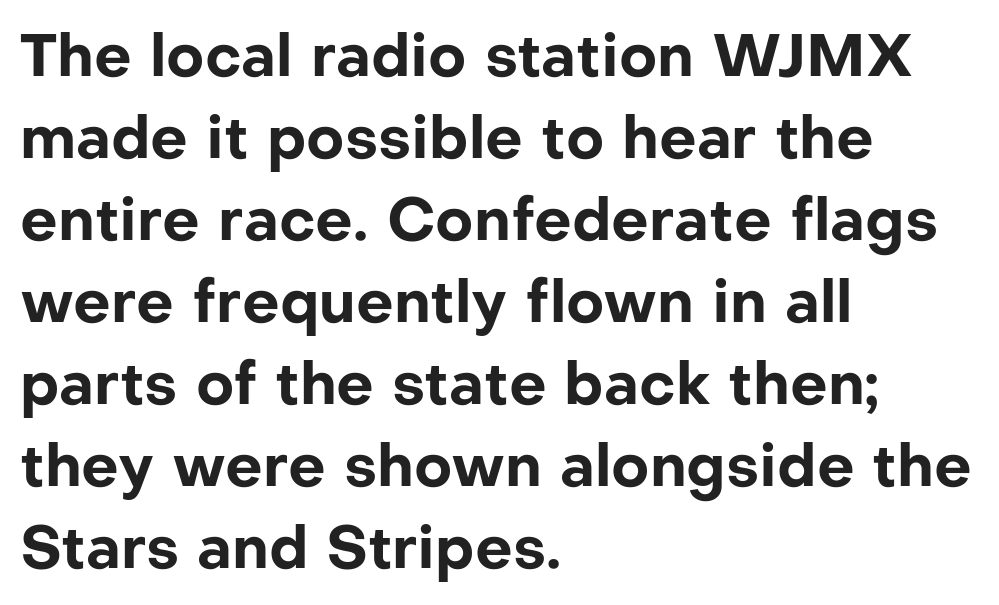
The letters stand straight up with perfectly vertical stems. Does extra space separate the letters? No, they use regular spacing. Plenty of ink on the page — the face is bold. Typographically, this falls in the sans-serif category.
